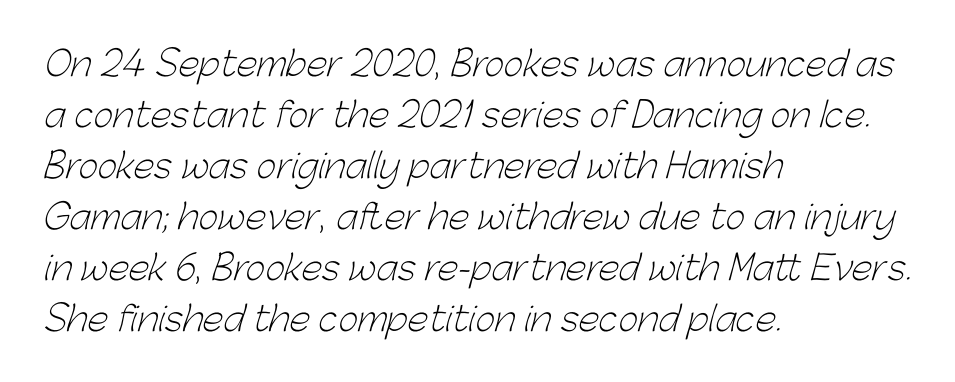
{"serif": "no", "bold": "no", "weight": "light", "width": "normal", "stroke_contrast": "low", "x_height": "medium", "monospaced": "no", "underline": "no", "align": "left", "line_spacing": "normal", "line_spacing_ratio": 1.5, "letter_spacing": "normal", "letter_spacing_em": 0.0, "glyph_px": 34}
